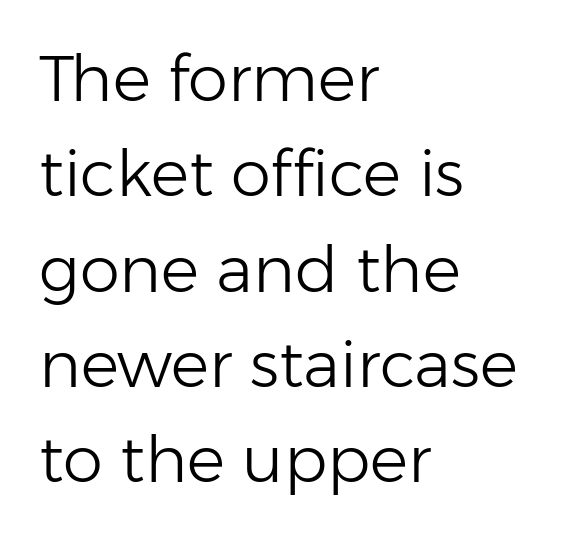
Q: Is the text bold? A: No.
Q: Is the text italic (slanted)? A: No, it is upright.
Q: Is the typeface a serif or a sans-serif typeface? A: Sans-serif.
Q: Is the text underlined? A: No.
Q: How is the paragraph aligned? A: Left-aligned.
Q: Is the spacing between letters normal or unusually wide? A: Normal.
Q: Is the spacing between lines tight, normal or loose? A: Normal.
Q: Width (condensed, normal, or wide)? A: Normal.
Q: Stroke contrast? A: Low.
Q: x-height? A: Medium.
Q: Monospaced? A: No.
